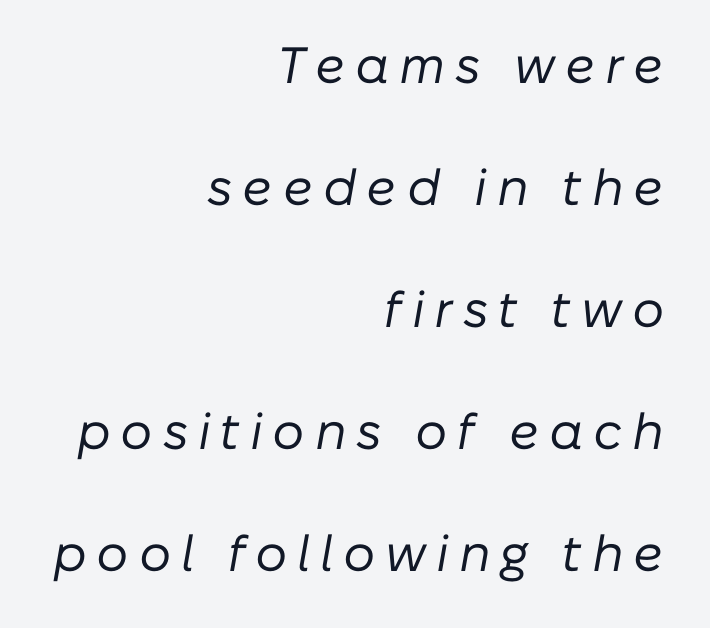
Stroke thickness stays within the range of a standard reading face or lighter. The vertical gap from one line to the next is large. Designer's note — italics engaged. The space beneath each line is pristine and unruled. These lines are rendered in a variable-pitch font.
